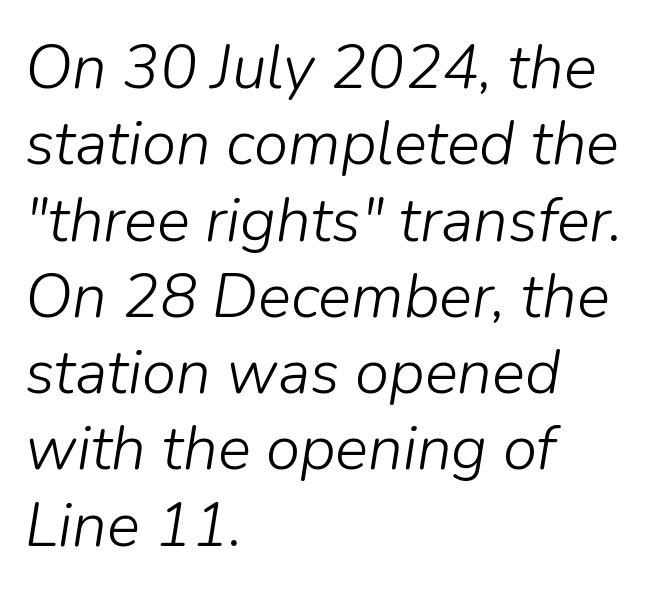
Q: Is the text bold? A: No.
Q: Is the text italic (slanted)? A: Yes, it leans right by about 9 degrees.
Q: Is the text underlined? A: No.
Q: How is the paragraph aligned? A: Left-aligned.
Q: Is the spacing between letters normal or unusually wide? A: Normal.
Q: Width (condensed, normal, or wide)? A: Normal.
Q: Stroke contrast? A: Low.
Q: x-height? A: Medium.
Q: Monospaced? A: No.
